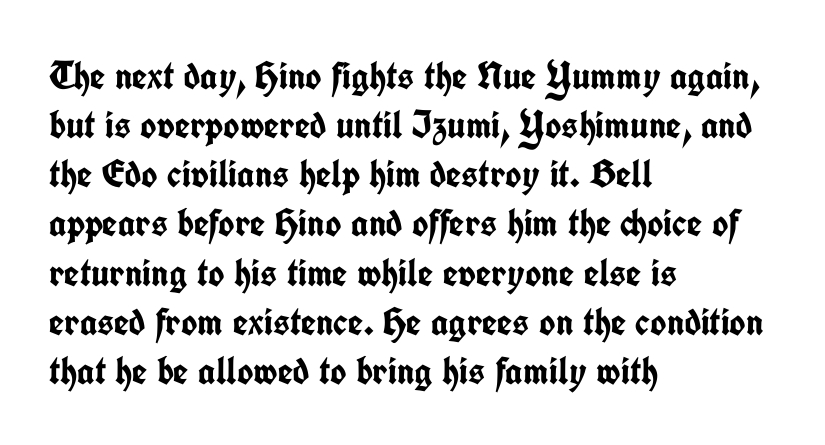
{"serif": "no", "italic": "no", "bold": "yes", "weight": "semibold", "width": "condensed", "stroke_contrast": "low", "x_height": "medium", "monospaced": "no", "underline": "no", "align": "left", "line_spacing": "normal", "line_spacing_ratio": 1.26, "letter_spacing": "normal", "letter_spacing_em": 0.0, "glyph_px": 39}
